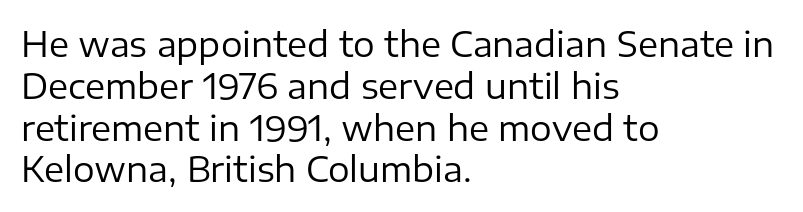
The image shows 34 px regular-weight sans-serif type, upright; set left-aligned, line spacing 1.23x, normal letter spacing, not underlined; low stroke contrast and a medium x-height.
